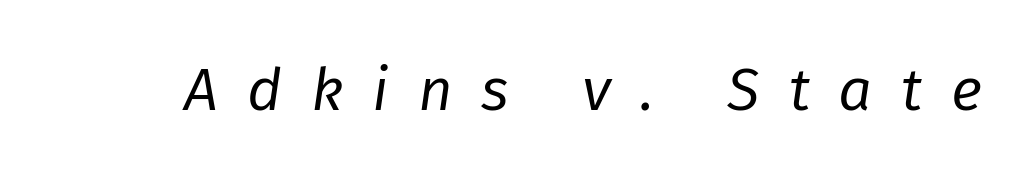
{"italic": "yes", "lean": "right", "slant_degrees": 8, "bold": "no", "weight": "regular", "width": "normal", "stroke_contrast": "low", "x_height": "medium", "monospaced": "no", "underline": "no", "letter_spacing": "wide", "letter_spacing_em": 0.48, "glyph_px": 60}
